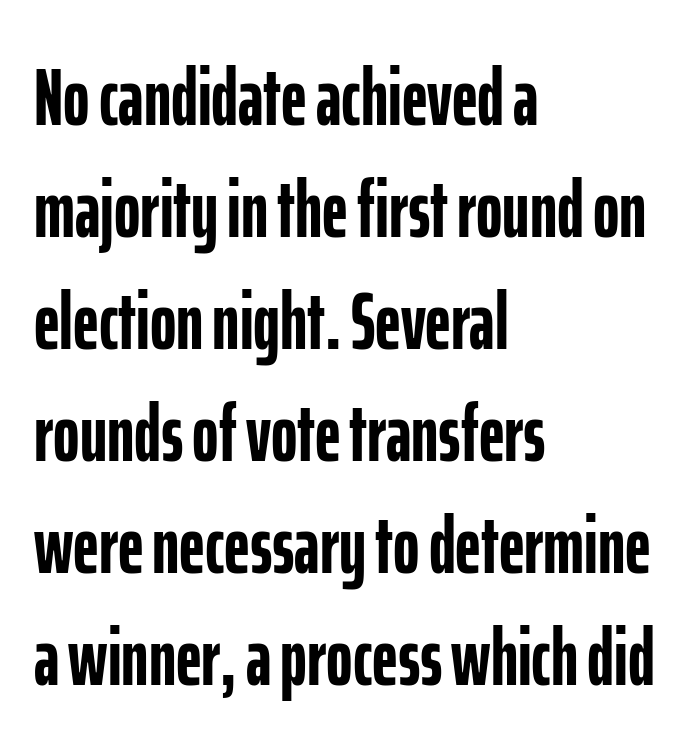
The image shows 80 px semibold, condensed sans-serif type, upright; set left-aligned, normal line spacing (1.4x), normal letter spacing, not underlined; low stroke contrast and a medium x-height.
